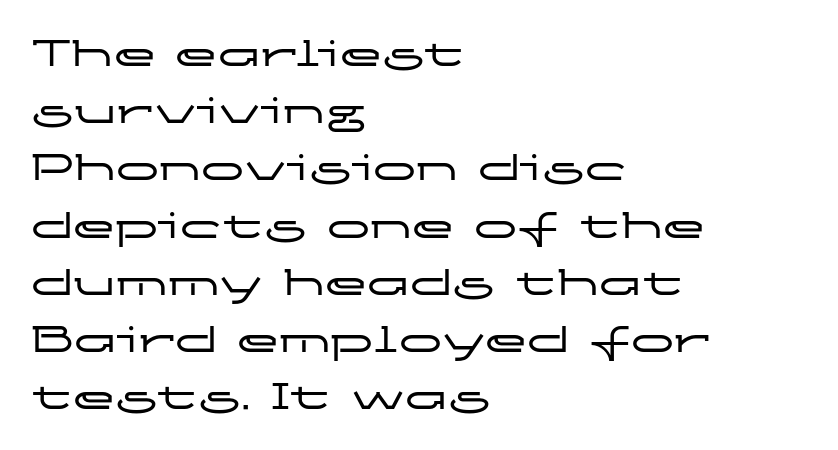
The image shows 43 px wide sans-serif type, upright; set left-aligned, normal line spacing (1.33x), normal letter spacing, not underlined; low stroke contrast and a medium x-height.
